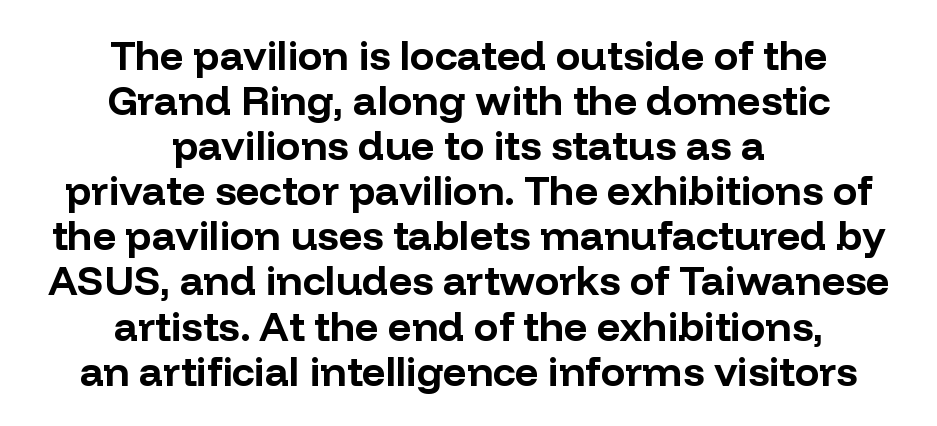
{"serif": "no", "italic": "no", "bold": "yes", "weight": "bold", "width": "normal", "stroke_contrast": "low", "x_height": "medium", "monospaced": "no", "underline": "no", "align": "center", "line_spacing": "tight", "line_spacing_ratio": 1.1, "letter_spacing": "normal", "letter_spacing_em": 0.0, "glyph_px": 41}
